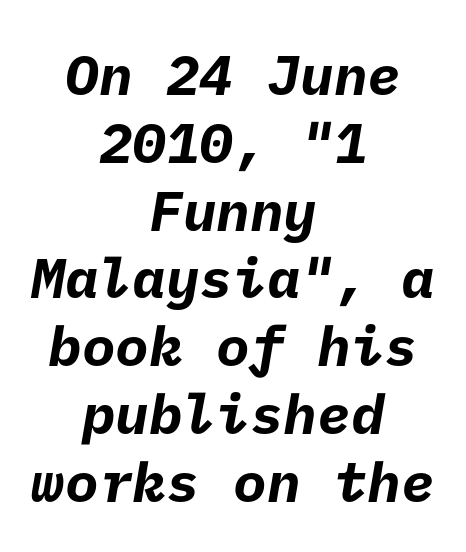
This rendering features lettering with no underline. Teacher's note: observe the equal gaps on both sides — that is centered alignment. Caption: standard tracking, unaltered. Type style note: lacks serifs. The typesetting leans heavy: a genuine bold.
